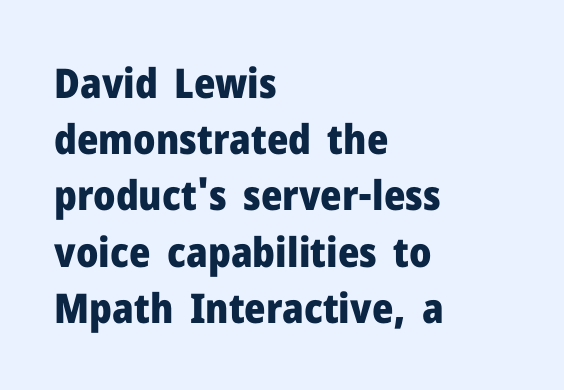
Q: Is the text bold? A: Yes.
Q: Is the text italic (slanted)? A: No, it is upright.
Q: Is the typeface a serif or a sans-serif typeface? A: Sans-serif.
Q: Is the text underlined? A: No.
Q: How is the paragraph aligned? A: Left-aligned.
Q: Is the spacing between letters normal or unusually wide? A: Normal.
Q: Is the spacing between lines tight, normal or loose? A: Normal.
Q: Width (condensed, normal, or wide)? A: Normal.
Q: Stroke contrast? A: Low.
Q: x-height? A: Medium.
Q: Monospaced? A: No.
